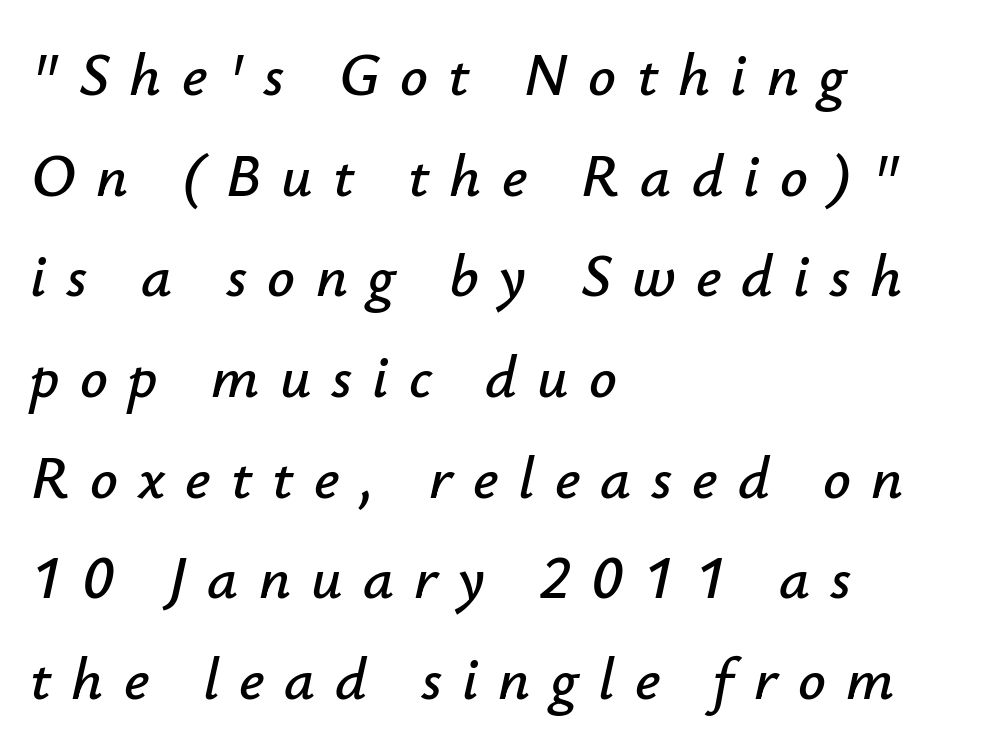
The image shows 61 px text type, italic (leaning right); set left-aligned, normal line spacing (1.65x), unusually wide letter spacing (+0.33 em), not underlined; low stroke contrast and a small x-height.
